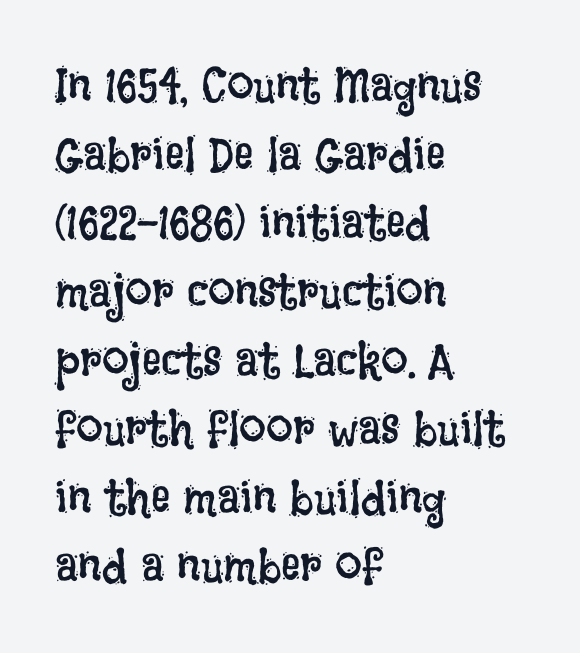
The image shows 48 px regular-weight, condensed type, upright; set left-aligned, normal line spacing (1.43x), normal letter spacing, not underlined; low stroke contrast and a large x-height.
